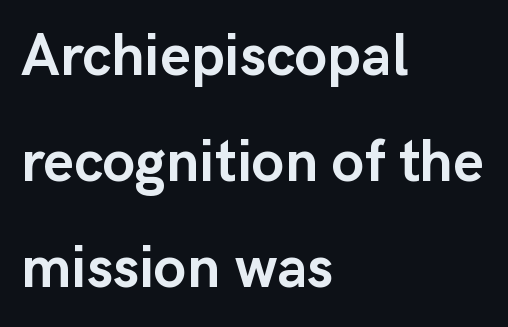
The image shows 59 px semibold sans-serif type, upright; set left-aligned, line spacing 1.8x, normal letter spacing, not underlined; low stroke contrast and a medium x-height.
